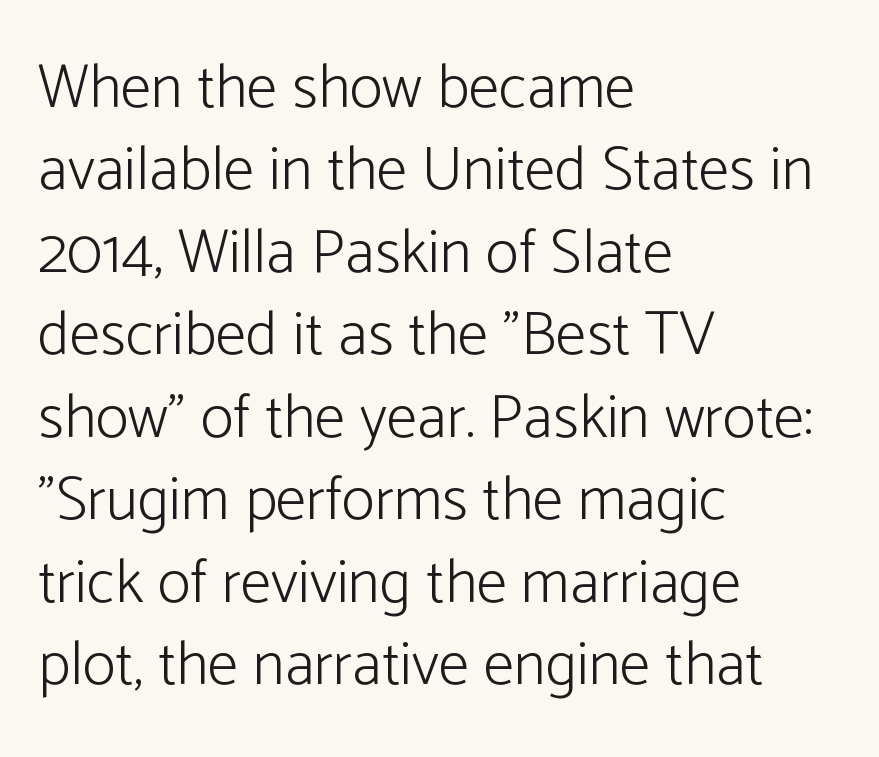
Q: Is the text bold? A: No.
Q: Is the text italic (slanted)? A: No, it is upright.
Q: Is the typeface a serif or a sans-serif typeface? A: Sans-serif.
Q: Is the text underlined? A: No.
Q: How is the paragraph aligned? A: Left-aligned.
Q: Is the spacing between letters normal or unusually wide? A: Normal.
Q: Is the spacing between lines tight, normal or loose? A: Normal.
Q: Width (condensed, normal, or wide)? A: Normal.
Q: Stroke contrast? A: Low.
Q: x-height? A: Medium.
Q: Monospaced? A: No.
